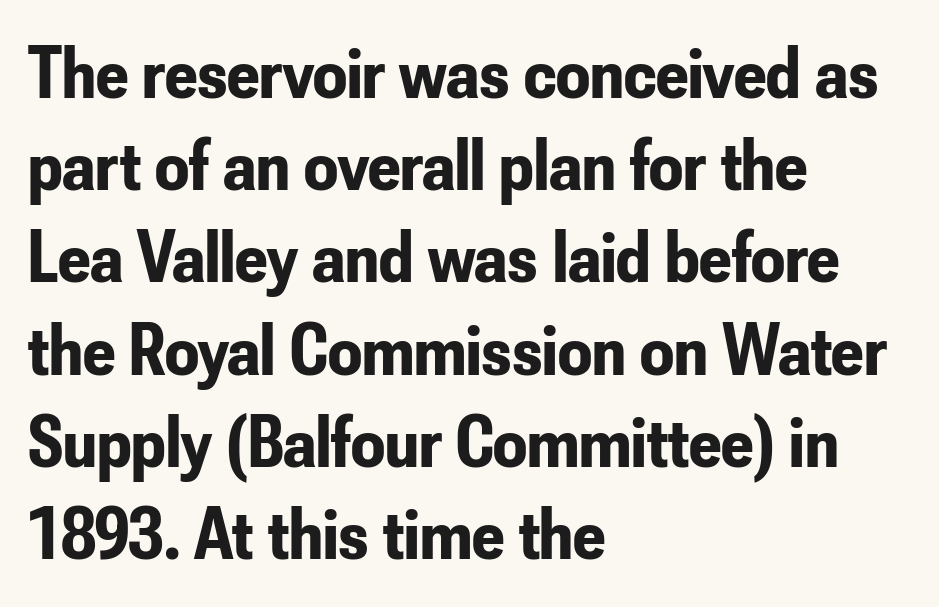
Q: Is the text bold? A: Yes.
Q: Is the text italic (slanted)? A: No, it is upright.
Q: Is the typeface a serif or a sans-serif typeface? A: Sans-serif.
Q: Is the text underlined? A: No.
Q: How is the paragraph aligned? A: Left-aligned.
Q: Is the spacing between letters normal or unusually wide? A: Normal.
Q: Width (condensed, normal, or wide)? A: Condensed.
Q: Stroke contrast? A: Low.
Q: x-height? A: Small.
Q: Monospaced? A: No.
